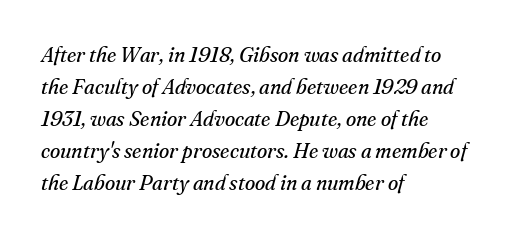
Q: Is the text bold? A: No.
Q: Is the text italic (slanted)? A: Yes, it leans right by about 16 degrees.
Q: Is the text underlined? A: No.
Q: How is the paragraph aligned? A: Left-aligned.
Q: Is the spacing between letters normal or unusually wide? A: Normal.
Q: Is the spacing between lines tight, normal or loose? A: Normal.
